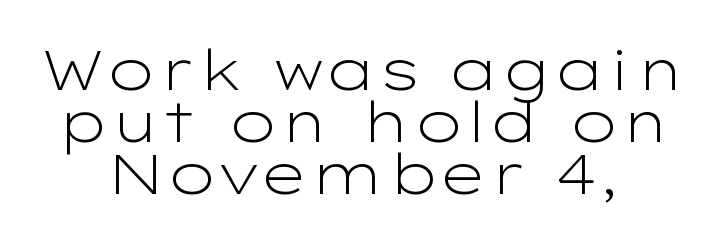
Q: Is the text bold? A: No.
Q: Is the text italic (slanted)? A: No, it is upright.
Q: Is the typeface a serif or a sans-serif typeface? A: Sans-serif.
Q: Is the text underlined? A: No.
Q: How is the paragraph aligned? A: Centered.
Q: Is the spacing between letters normal or unusually wide? A: Normal.
Q: Is the spacing between lines tight, normal or loose? A: Tight.
Q: Width (condensed, normal, or wide)? A: Wide.
Q: Stroke contrast? A: Low.
Q: x-height? A: Medium.
Q: Monospaced? A: No.
